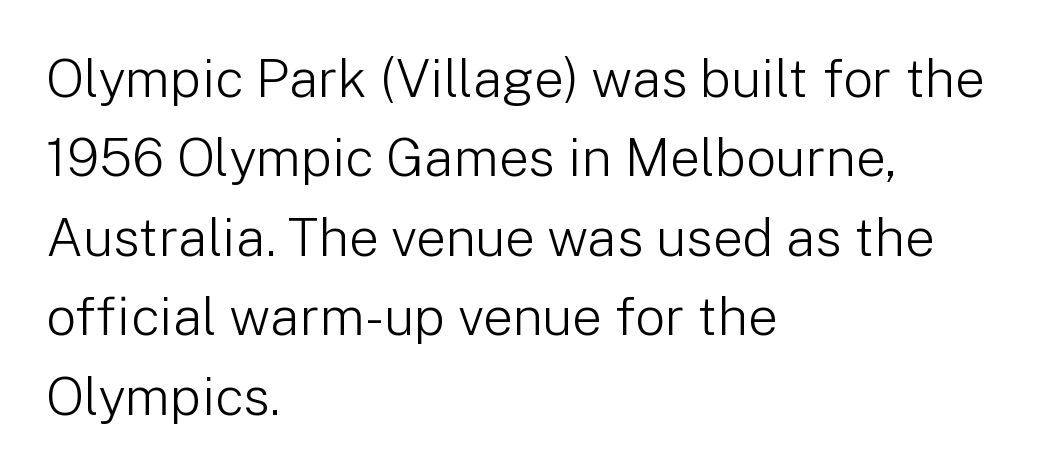
{"serif": "no", "italic": "no", "bold": "no", "weight": "light", "width": "normal", "stroke_contrast": "low", "x_height": "medium", "monospaced": "no", "underline": "no", "align": "left", "line_spacing": "normal", "line_spacing_ratio": 1.5, "letter_spacing": "normal", "letter_spacing_em": 0.0, "glyph_px": 53}
